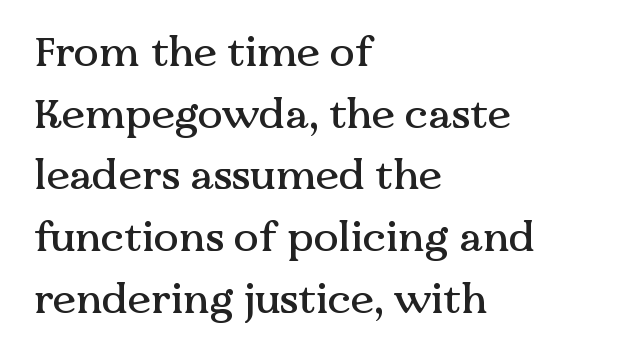
Q: Is the text italic (slanted)? A: No, it is upright.
Q: Is the typeface a serif or a sans-serif typeface? A: Serif.
Q: Is the text underlined? A: No.
Q: How is the paragraph aligned? A: Left-aligned.
Q: Is the spacing between letters normal or unusually wide? A: Normal.
Q: Is the spacing between lines tight, normal or loose? A: Normal.
Q: Width (condensed, normal, or wide)? A: Normal.
Q: Stroke contrast? A: Medium.
Q: x-height? A: Medium.
Q: Monospaced? A: No.
